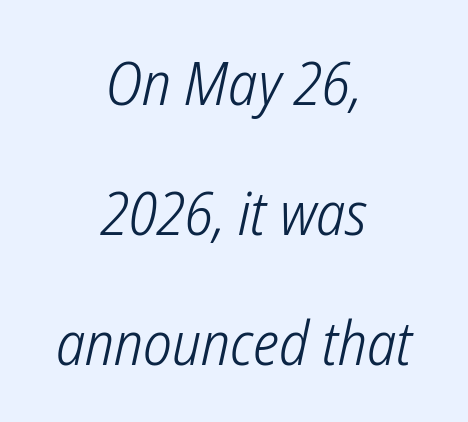
The image shows 61 px light, condensed sans-serif type; set centered, loose line spacing (2.13x), normal letter spacing, not underlined; low stroke contrast and a medium x-height.
